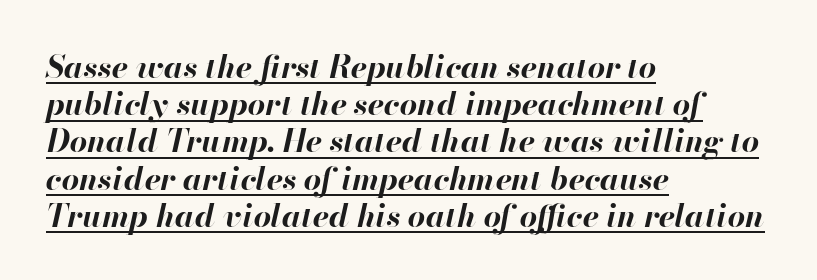
{"italic": "yes", "lean": "right", "slant_degrees": 13, "bold": "yes", "weight": "bold", "width": "normal", "stroke_contrast": "high", "x_height": "small", "monospaced": "no", "underline": "yes", "align": "left", "line_spacing_ratio": 1.2, "letter_spacing": "normal", "letter_spacing_em": 0.0, "glyph_px": 31}
